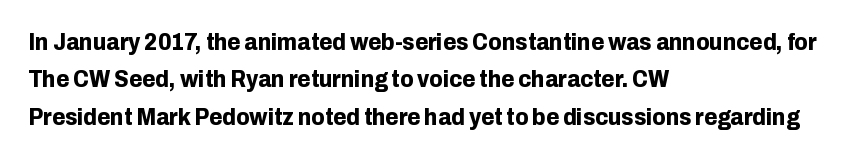
Q: Is the text bold? A: Yes.
Q: Is the text italic (slanted)? A: No, it is upright.
Q: Is the text underlined? A: No.
Q: How is the paragraph aligned? A: Left-aligned.
Q: Is the spacing between letters normal or unusually wide? A: Normal.
Q: Is the spacing between lines tight, normal or loose? A: Normal.
